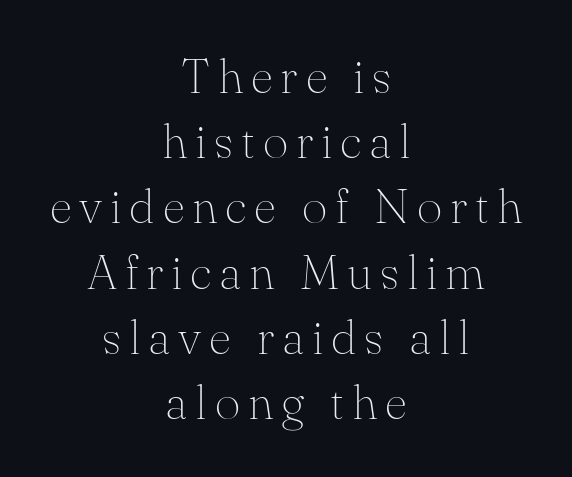
The rows are spaced the way most documents space them. Only glyphs here, with clear space below each row. Little horizontal feet cap the strokes, marking this as serif type. Nothing heavy about these letters — not bold at all. Italic: no, the glyphs are upright roman. Here the designer chose a conventional face with non-uniform glyph widths.
